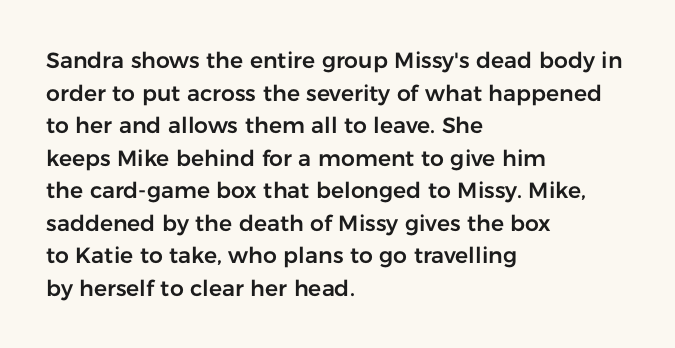
The image shows 22 px text type, upright; set left-aligned, normal line spacing (1.48x), normal letter spacing, not underlined.
